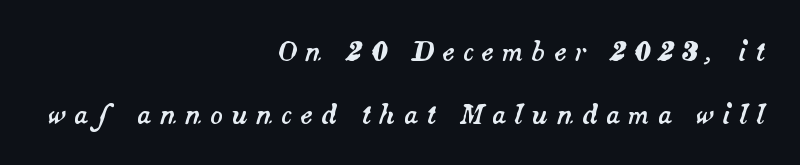
{"italic": "yes", "lean": "right", "slant_degrees": 14, "underline": "no", "align": "right", "line_spacing": "loose", "line_spacing_ratio": 2.42, "letter_spacing": "wide", "letter_spacing_em": 0.31, "glyph_px": 26}
